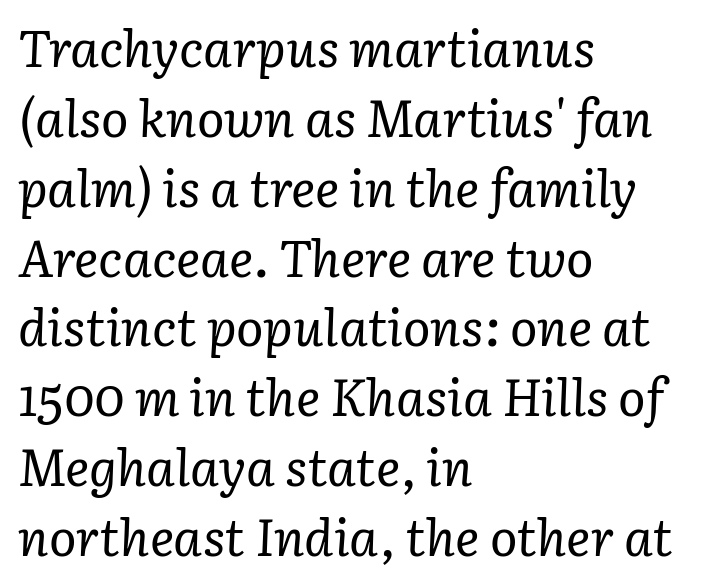
Vertical spacing — default. The words here are not underlined. Weight: in the light-to-regular range. Each letter keeps its own natural width here, so spacing adapts to shape.
